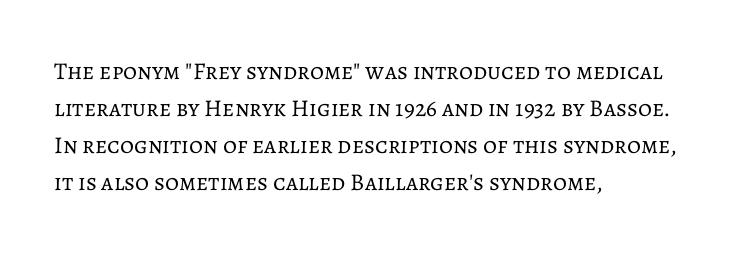
Vertical strokes here are truly vertical. Every row of glyphs begins at an identical x-position on the left. Between one letter and the next there's only the usual sliver of space. Only glyphs here, with clear space below each row.
